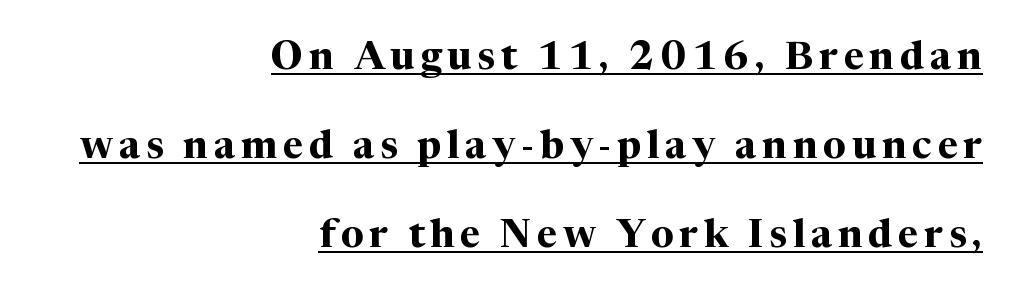
Q: Is the text bold? A: Yes.
Q: Is the text italic (slanted)? A: No, it is upright.
Q: Is the typeface a serif or a sans-serif typeface? A: Serif.
Q: Is the text underlined? A: Yes.
Q: How is the paragraph aligned? A: Right-aligned.
Q: Is the spacing between lines tight, normal or loose? A: Loose.
Q: Width (condensed, normal, or wide)? A: Normal.
Q: Stroke contrast? A: Medium.
Q: x-height? A: Medium.
Q: Monospaced? A: No.
